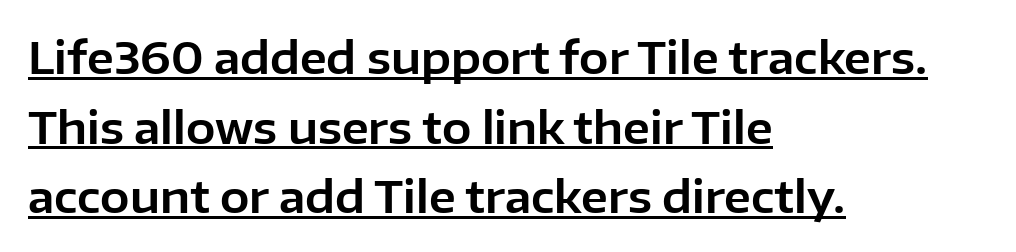
This rendering uses left alignment, leaving the right contour irregular. Normally led — the rows are evenly, conventionally spaced. Nobody touched the tracking dial on this one. Designer's note — italics off, roman on. Every word sits above its own underline.
